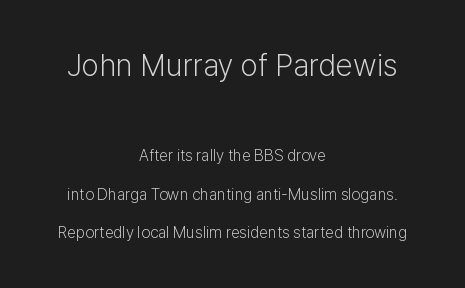
The image shows 31 px light sans-serif type, upright; set centered, loose line spacing (2.4x), normal letter spacing, not underlined; the first (top) block is 1.94x larger; low stroke contrast and a medium x-height.
